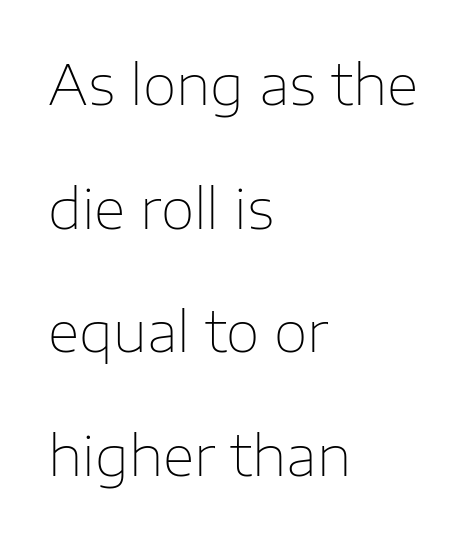
Vertical stems look standard width or narrower in stroke. Caption: multi-line text, flush left, ragged right. Spacing between characters is what you'd get straight out of the box. Upright lettering throughout. Character widths vary here, with narrow letters taking less room than wide ones. The foot of each line stays bare and open.
